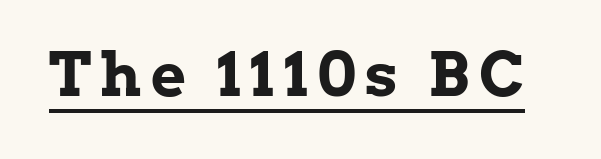
{"serif": "yes", "italic": "no", "bold": "yes", "weight": "bold", "width": "normal", "stroke_contrast": "low", "x_height": "medium", "monospaced": "no", "underline": "yes", "glyph_px": 61}
